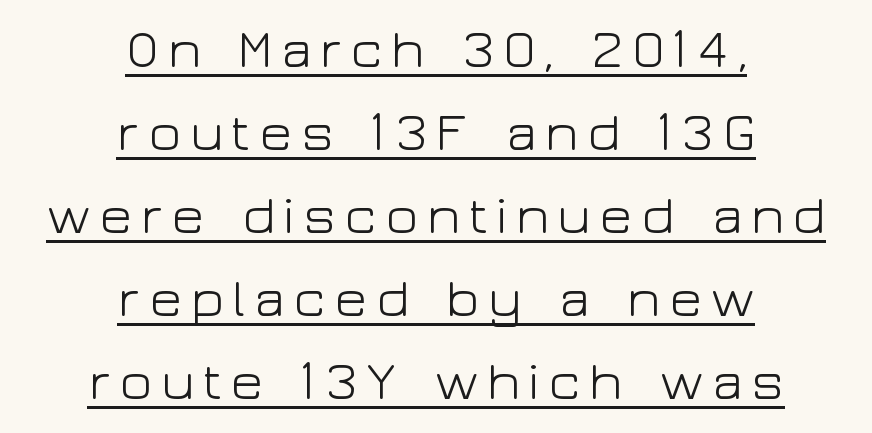
{"serif": "no", "italic": "no", "bold": "no", "weight": "light", "width": "wide", "stroke_contrast": "low", "x_height": "medium", "monospaced": "no", "underline": "yes", "align": "center", "line_spacing": "normal", "line_spacing_ratio": 1.51, "glyph_px": 55}
